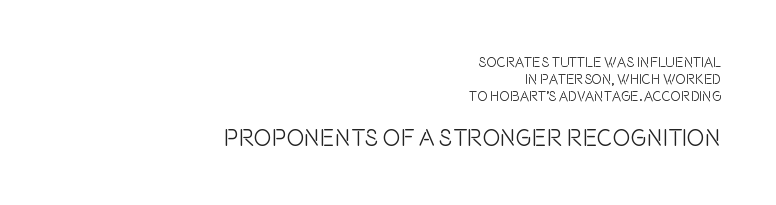
The image shows 24 px text type, upright; set right-aligned, line spacing 1.2x, normal letter spacing, not underlined; the second (bottom) block is 1.71x larger.
